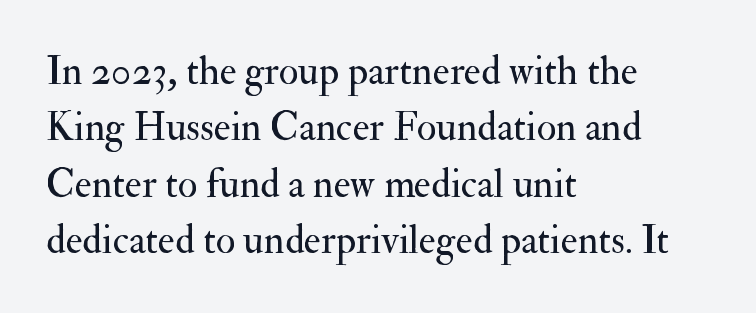
Q: Is the text bold? A: No.
Q: Is the text italic (slanted)? A: No, it is upright.
Q: Is the typeface a serif or a sans-serif typeface? A: Serif.
Q: Is the text underlined? A: No.
Q: How is the paragraph aligned? A: Left-aligned.
Q: Is the spacing between letters normal or unusually wide? A: Normal.
Q: Is the spacing between lines tight, normal or loose? A: Normal.
Q: Width (condensed, normal, or wide)? A: Normal.
Q: Stroke contrast? A: Medium.
Q: x-height? A: Small.
Q: Monospaced? A: No.
